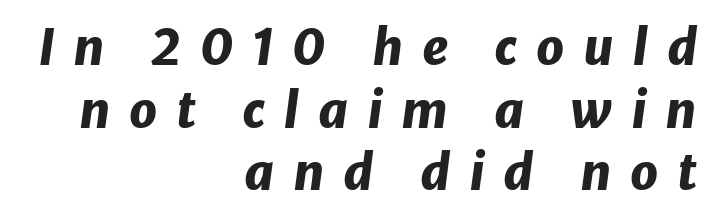
Note the varied advance widths — an 'i' is clearly narrower than an 'm'. The letters are slanted; this is an italic face. Strong, thick strokes mark this as bold type. The lines are quadded right. Horizontal bands of white between lines are of average thickness.
